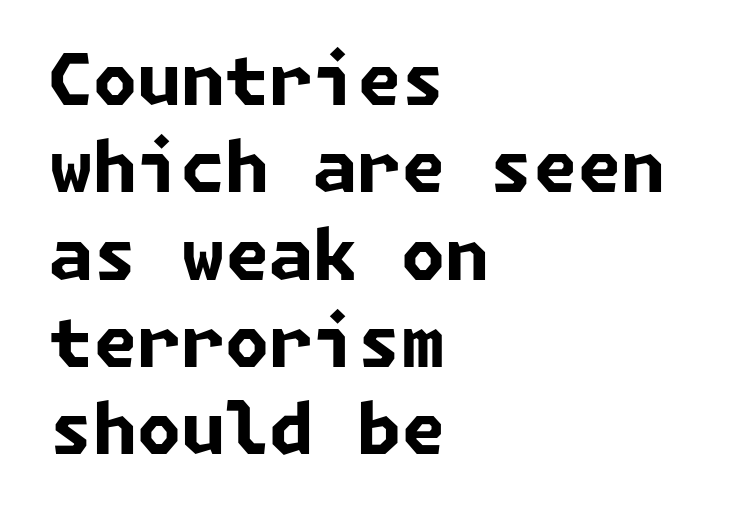
{"serif": "no", "bold": "yes", "weight": "bold", "width": "normal", "stroke_contrast": "low", "x_height": "medium", "underline": "no", "align": "left", "line_spacing_ratio": 1.23, "letter_spacing": "normal", "letter_spacing_em": 0.0, "glyph_px": 71}
